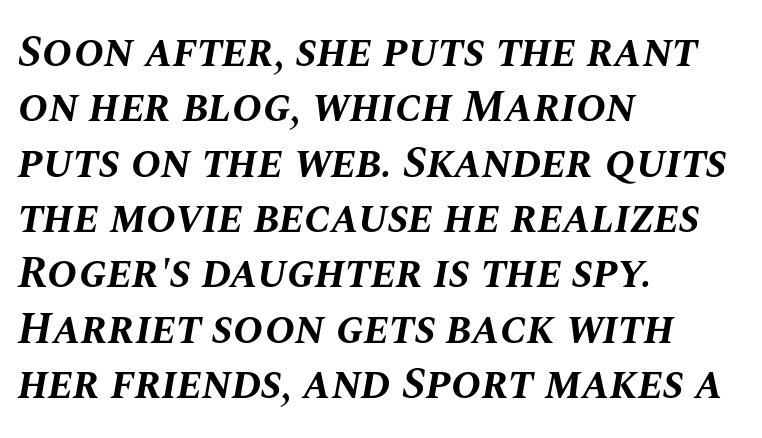
Line starts are locked; line ends wander. The letterforms sit shoulder to shoulder at normal distance. A bare baseline throughout the passage. Spacing verdict: proportional, widths tailored to each character. Every character sits at an angle, as italics do.
